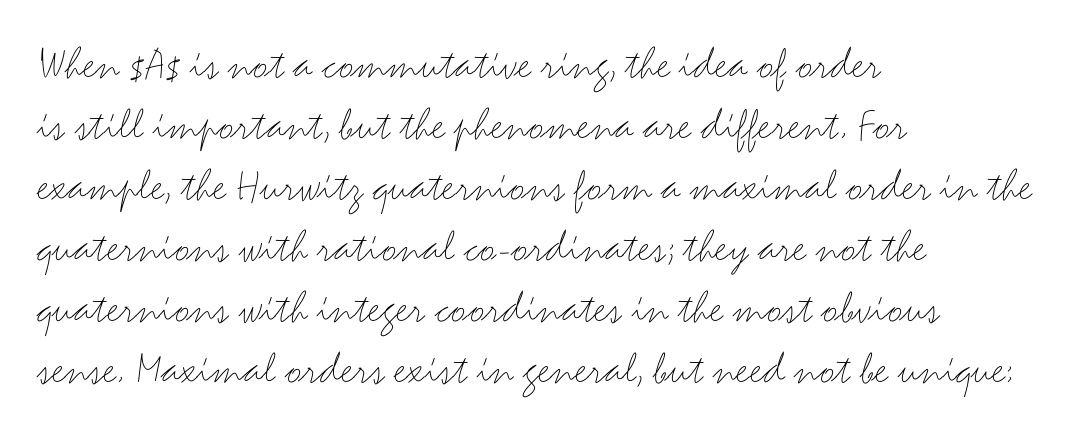
Q: Is the text bold? A: No.
Q: Is the text italic (slanted)? A: Yes.
Q: Is the typeface a serif or a sans-serif typeface? A: Sans-serif.
Q: Is the text underlined? A: No.
Q: How is the paragraph aligned? A: Left-aligned.
Q: Is the spacing between letters normal or unusually wide? A: Normal.
Q: Is the spacing between lines tight, normal or loose? A: Normal.
Q: Width (condensed, normal, or wide)? A: Wide.
Q: Stroke contrast? A: Medium.
Q: x-height? A: Small.
Q: Monospaced? A: No.
